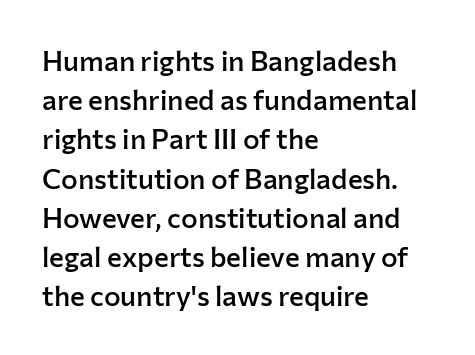
Standard letterfit; no display-style spreading of the glyphs. You could not count columns in this text — the font is proportionally spaced. These lines stack with their left ends in a neat column. Look at the bottom of the vertical strokes: they stop flat, with no serifs. This block has exactly the height ordinary leading produces. The letters stand straight up with perfectly vertical stems.
